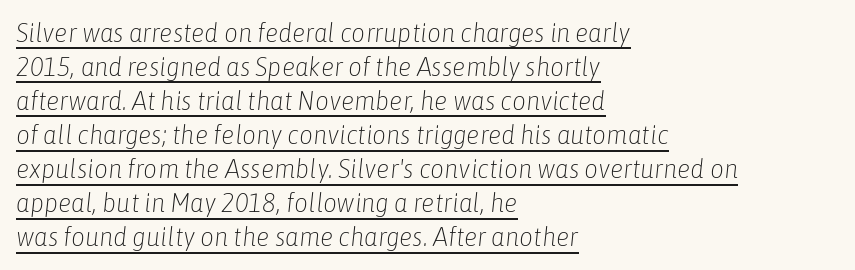
The image shows 27 px text type, italic (leaning right); set left-aligned, normal line spacing (1.26x), normal letter spacing, underlined.
